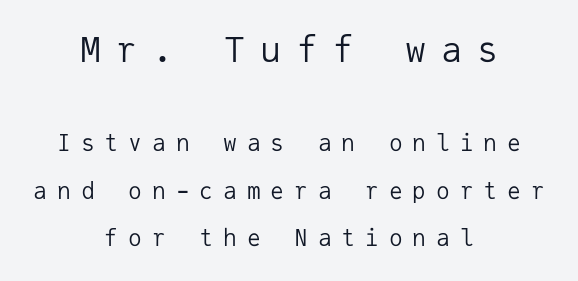
Does extra space separate the letters? Yes, quite a lot of it. You get the large type first, then a drop to smaller type. Just letters on the line, the space beneath them empty. You can tell from the bare stems that sans-serif type was used.
